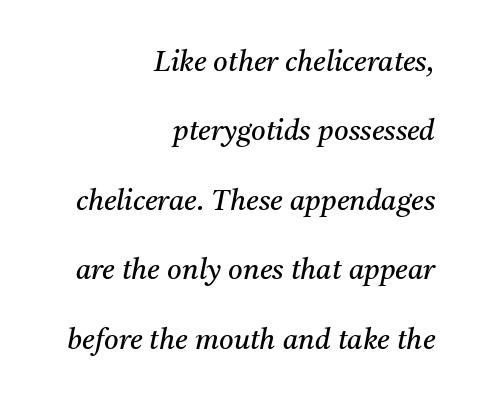
The ragged edge is on the left, which tells us the setting is flush right. You can tell from the footed stems that serif type was used. If you measured baseline to baseline, you'd find a long distance. The glyphs look as if they've been sheared to an angle. Character widths vary here, with narrow letters taking less room than wide ones.
